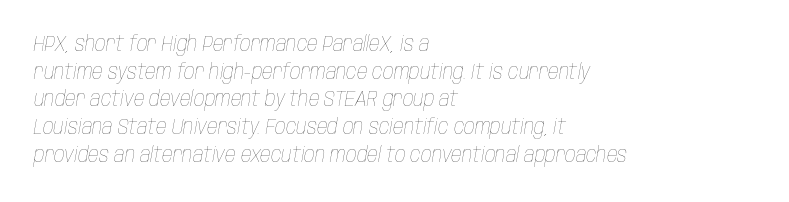
{"italic": "yes", "lean": "right", "slant_degrees": 10, "bold": "no", "underline": "no", "align": "left", "line_spacing": "normal", "line_spacing_ratio": 1.32, "letter_spacing": "normal", "letter_spacing_em": 0.0, "glyph_px": 21}
